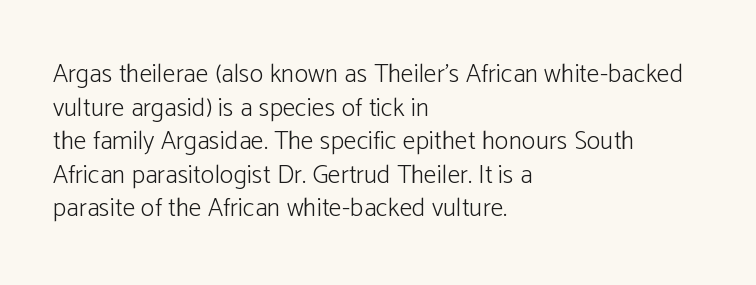
The image shows 26 px text type, upright; set left-aligned, normal line spacing (1.29x), normal letter spacing, not underlined.
